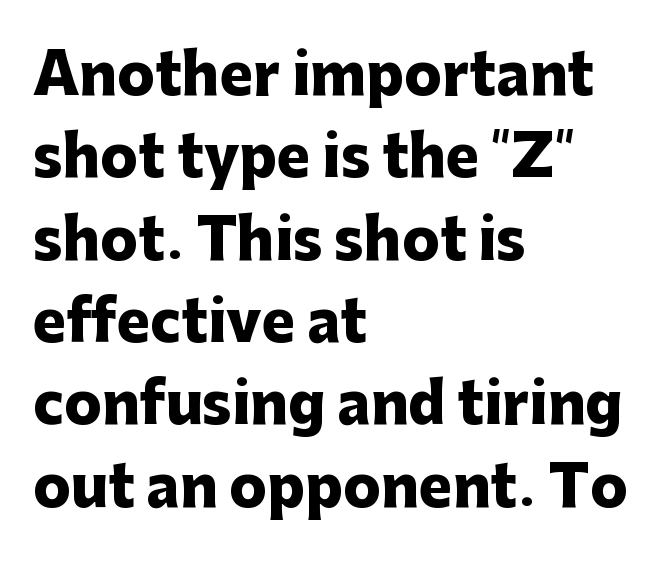
The image shows 56 px heavy sans-serif type, upright; set left-aligned, normal line spacing (1.47x), normal letter spacing, not underlined; low stroke contrast and a medium x-height.
